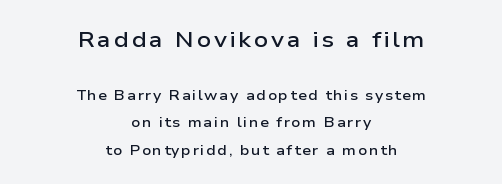
Q: Is the text bold? A: Semi-bold.
Q: Is the text italic (slanted)? A: No, it is upright.
Q: Is the text underlined? A: No.
Q: How is the paragraph aligned? A: Centered.
Q: Is the spacing between lines tight, normal or loose? A: Loose.
Q: Which block of text is set in a larger size, the first (top) or the second (bottom)? A: The first (top) one.
